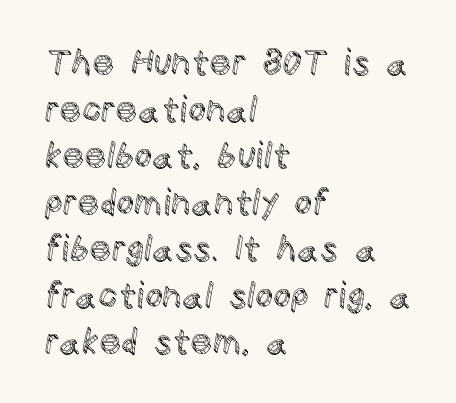
{"width": "normal", "x_height": "large", "monospaced": "no", "underline": "no", "align": "left", "line_spacing": "normal", "line_spacing_ratio": 1.33, "letter_spacing": "normal", "letter_spacing_em": 0.0, "glyph_px": 35}
